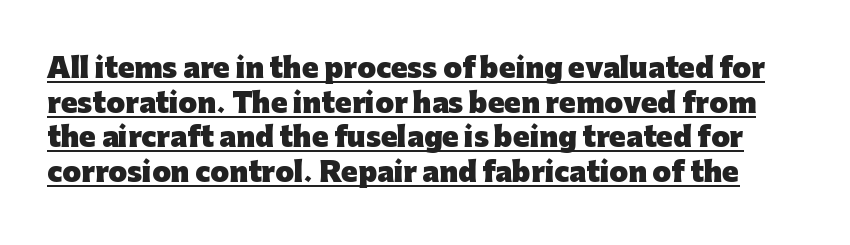
Q: Is the text bold? A: Yes.
Q: Is the text italic (slanted)? A: No, it is upright.
Q: Is the text underlined? A: Yes.
Q: Is the spacing between letters normal or unusually wide? A: Normal.
Q: Is the spacing between lines tight, normal or loose? A: Normal.
